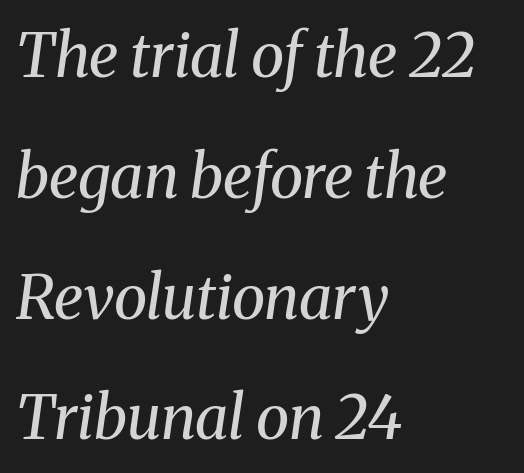
Q: Is the text bold? A: No.
Q: Is the text italic (slanted)? A: Yes, it leans right by about 8 degrees.
Q: Is the typeface a serif or a sans-serif typeface? A: Serif.
Q: Is the text underlined? A: No.
Q: How is the paragraph aligned? A: Left-aligned.
Q: Is the spacing between letters normal or unusually wide? A: Normal.
Q: Is the spacing between lines tight, normal or loose? A: Loose.
Q: Width (condensed, normal, or wide)? A: Normal.
Q: Stroke contrast? A: Medium.
Q: x-height? A: Medium.
Q: Monospaced? A: No.
